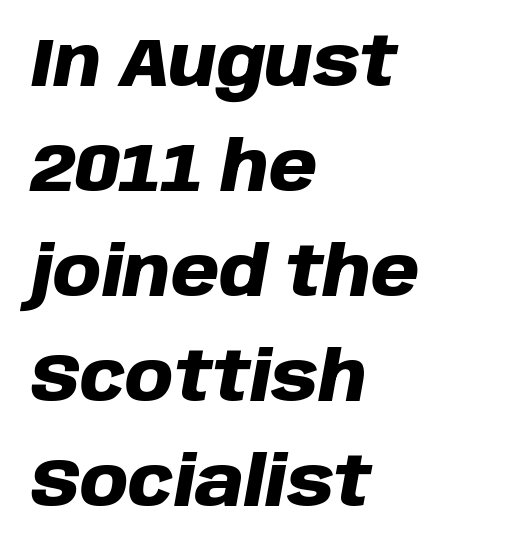
Q: Is the text bold? A: Yes.
Q: Is the text italic (slanted)? A: Yes, it leans right by about 10 degrees.
Q: Is the text underlined? A: No.
Q: How is the paragraph aligned? A: Left-aligned.
Q: Is the spacing between letters normal or unusually wide? A: Normal.
Q: Is the spacing between lines tight, normal or loose? A: Normal.
Q: Width (condensed, normal, or wide)? A: Normal.
Q: Stroke contrast? A: Low.
Q: x-height? A: Large.
Q: Monospaced? A: No.
